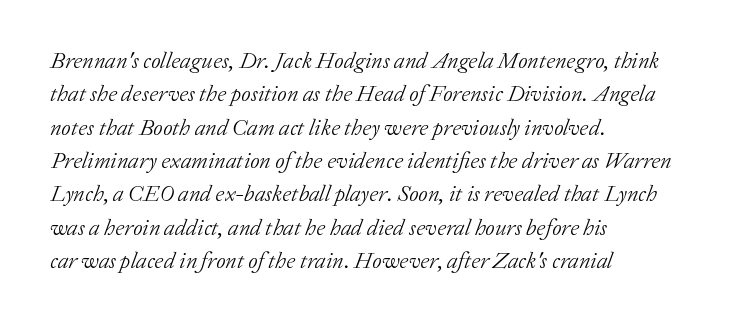
Alignment: flush left. The passage shown is not bold in any degree. Students, note that the glyphs here touch the page at normal intervals. Posture: slanted. The passage shown is not underscored anywhere. In terms of leading, this rendering sits right in the middle.
